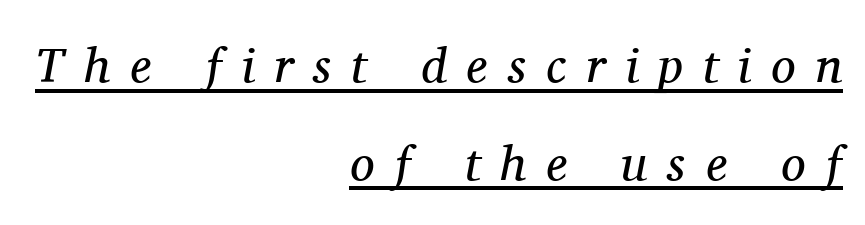
Q: Is the text bold? A: No.
Q: Is the text italic (slanted)? A: Yes, it leans right by about 11 degrees.
Q: Is the typeface a serif or a sans-serif typeface? A: Serif.
Q: Is the text underlined? A: Yes.
Q: How is the paragraph aligned? A: Right-aligned.
Q: Is the spacing between letters normal or unusually wide? A: Unusually wide.
Q: Is the spacing between lines tight, normal or loose? A: Loose.
Q: Width (condensed, normal, or wide)? A: Normal.
Q: Stroke contrast? A: Medium.
Q: x-height? A: Medium.
Q: Monospaced? A: No.
